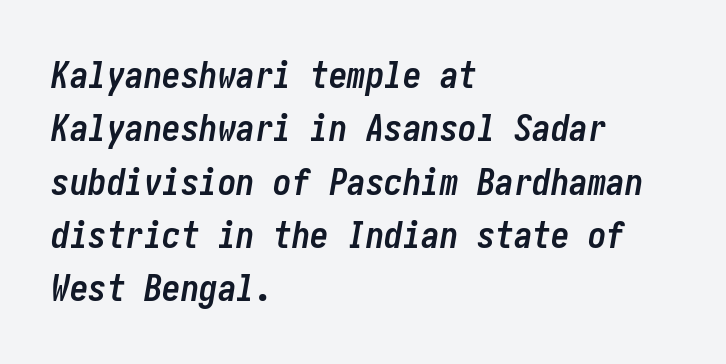
Q: Is the text bold? A: Yes.
Q: Is the text italic (slanted)? A: Yes, it leans right by about 10 degrees.
Q: Is the text underlined? A: No.
Q: How is the paragraph aligned? A: Left-aligned.
Q: Is the spacing between letters normal or unusually wide? A: Normal.
Q: Is the spacing between lines tight, normal or loose? A: Normal.
Q: Width (condensed, normal, or wide)? A: Condensed.
Q: Stroke contrast? A: Low.
Q: x-height? A: Medium.
